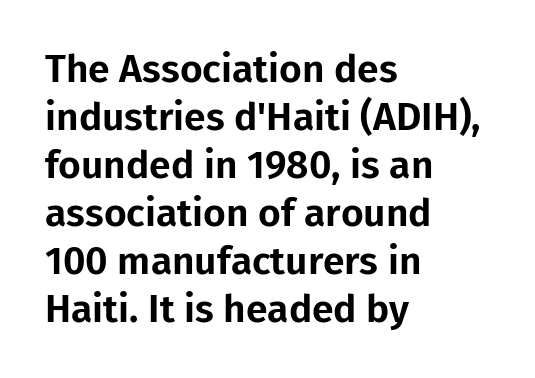
{"serif": "no", "italic": "no", "width": "normal", "stroke_contrast": "low", "x_height": "medium", "monospaced": "no", "underline": "no", "align": "left", "line_spacing_ratio": 1.23, "letter_spacing": "normal", "letter_spacing_em": 0.0, "glyph_px": 39}
